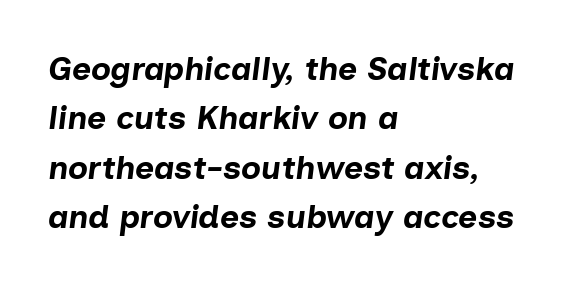
The image shows 33 px bold type, italic (leaning right); set left-aligned, normal line spacing (1.5x), normal letter spacing, not underlined; low stroke contrast and a medium x-height.
